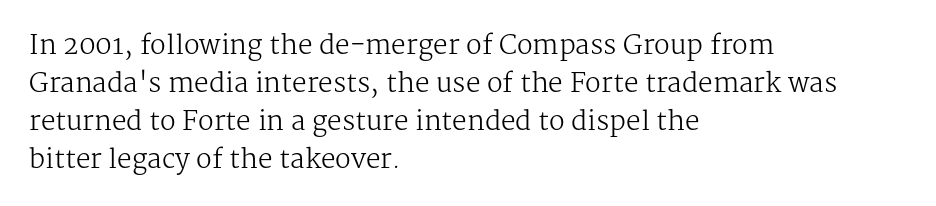
Visually the block forms a straight wall on the left and a jagged coastline on the right. Caption: standard tracking, unaltered. The type sits square on the baseline with zero lean. Weight: not bold — regular or lighter.
